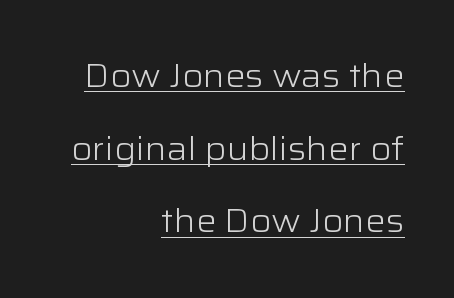
No extra tracking has been applied to these lines. Each letter keeps its own natural width here, so spacing adapts to shape. Quick note: interline space is abundant. Bold? No — there's no thickening of the strokes.
